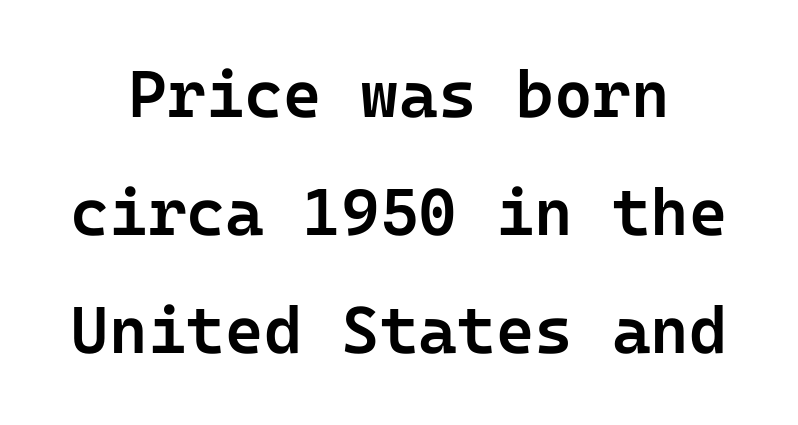
{"serif": "no", "italic": "no", "bold": "semi", "weight": "semibold", "width": "normal", "stroke_contrast": "low", "x_height": "medium", "underline": "no", "line_spacing_ratio": 1.79, "letter_spacing": "normal", "letter_spacing_em": 0.0, "glyph_px": 66}
